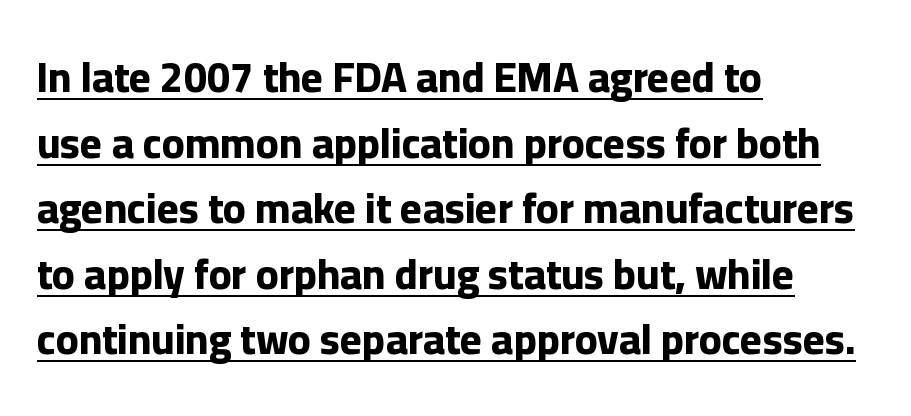
The image shows 42 px bold sans-serif type, upright; set left-aligned, normal line spacing (1.56x), normal letter spacing, underlined; low stroke contrast and a medium x-height.
